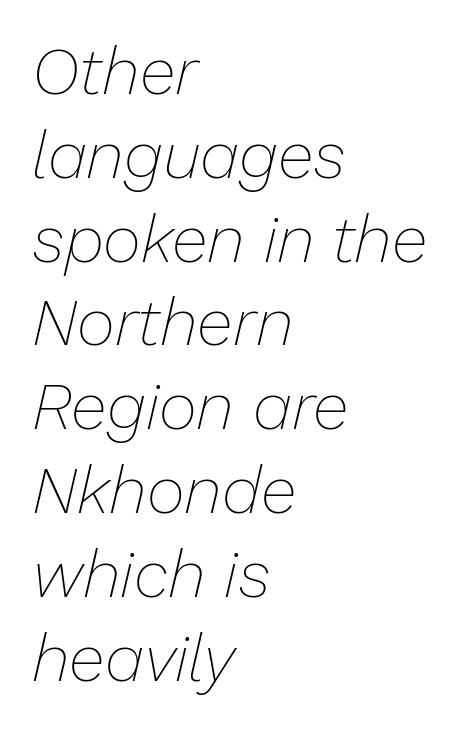
{"italic": "yes", "lean": "right", "slant_degrees": 13, "bold": "no", "weight": "thin", "width": "normal", "stroke_contrast": "low", "x_height": "medium", "monospaced": "no", "underline": "no", "align": "left", "line_spacing": "normal", "line_spacing_ratio": 1.27, "letter_spacing": "normal", "letter_spacing_em": 0.0, "glyph_px": 66}
